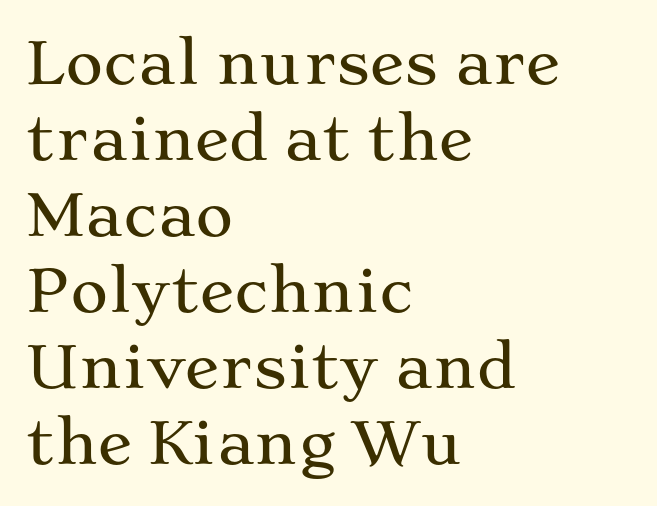
{"serif": "yes", "italic": "no", "width": "wide", "stroke_contrast": "medium", "x_height": "medium", "monospaced": "no", "underline": "no", "align": "left", "line_spacing": "normal", "line_spacing_ratio": 1.31, "letter_spacing": "normal", "letter_spacing_em": 0.0, "glyph_px": 58}
